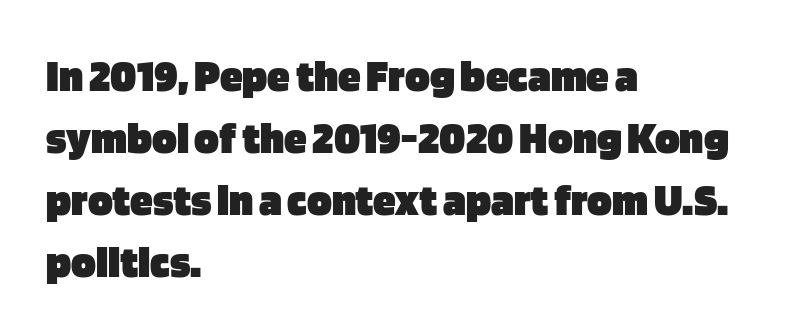
The image shows 46 px heavy sans-serif type, upright; set left-aligned, normal line spacing (1.35x), normal letter spacing, not underlined; low stroke contrast and a large x-height.
